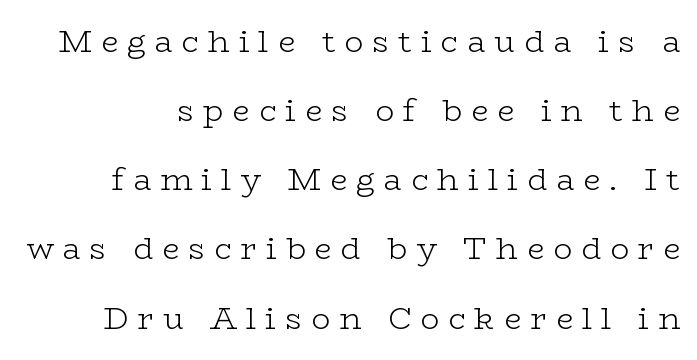
Q: Is the text bold? A: No.
Q: Is the text italic (slanted)? A: No, it is upright.
Q: Is the typeface a serif or a sans-serif typeface? A: Serif.
Q: Is the text underlined? A: No.
Q: Is the spacing between letters normal or unusually wide? A: Unusually wide.
Q: Is the spacing between lines tight, normal or loose? A: Loose.
Q: Width (condensed, normal, or wide)? A: Wide.
Q: Stroke contrast? A: Low.
Q: x-height? A: Medium.
Q: Monospaced? A: No.
